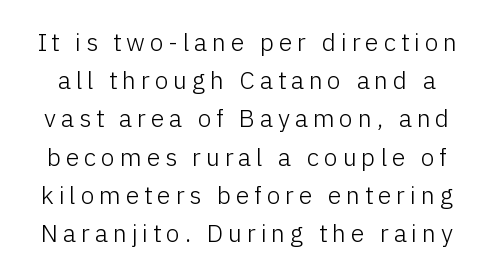
Q: Is the text bold? A: No.
Q: Is the text italic (slanted)? A: No, it is upright.
Q: Is the text underlined? A: No.
Q: Is the spacing between lines tight, normal or loose? A: Normal.
